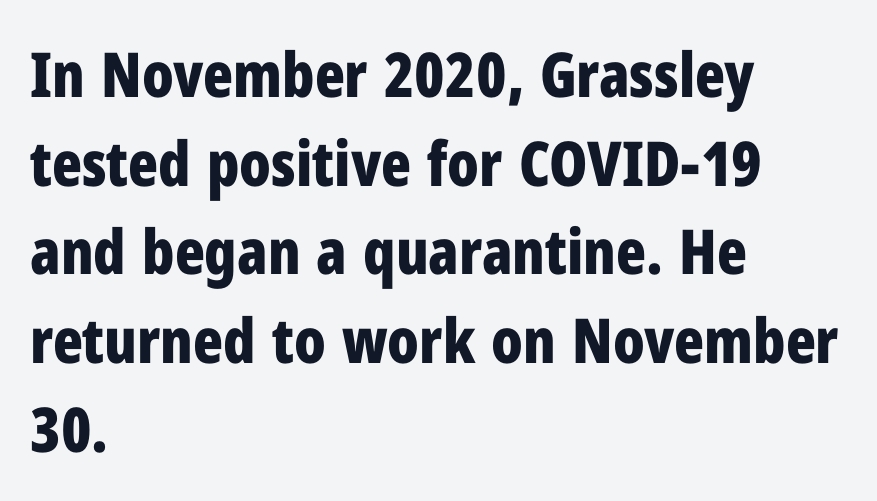
The image shows 62 px bold, condensed sans-serif type, upright; set left-aligned, normal line spacing (1.43x), normal letter spacing, not underlined; low stroke contrast and a medium x-height.
